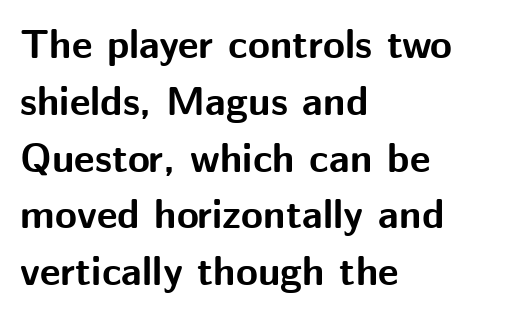
Q: Is the text bold? A: Yes.
Q: Is the text italic (slanted)? A: No, it is upright.
Q: Is the typeface a serif or a sans-serif typeface? A: Sans-serif.
Q: Is the text underlined? A: No.
Q: How is the paragraph aligned? A: Left-aligned.
Q: Is the spacing between letters normal or unusually wide? A: Normal.
Q: Is the spacing between lines tight, normal or loose? A: Normal.
Q: Width (condensed, normal, or wide)? A: Normal.
Q: Stroke contrast? A: Medium.
Q: x-height? A: Medium.
Q: Monospaced? A: No.
